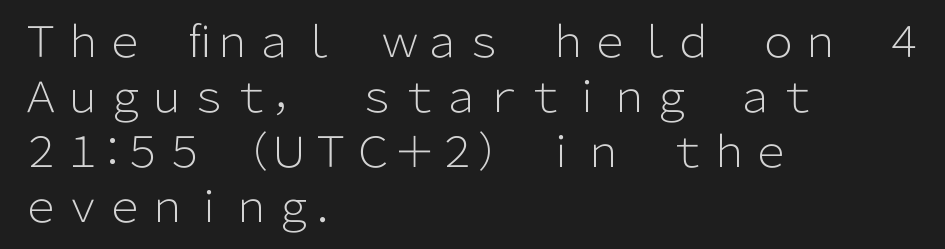
The image shows 42 px light sans-serif type, upright; set left-aligned, normal line spacing (1.31x), normal letter spacing, not underlined; low stroke contrast and a medium x-height.
